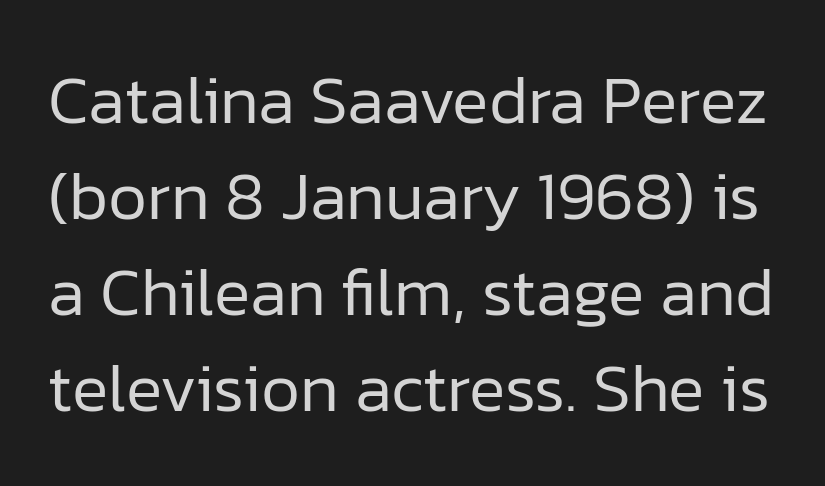
Nobody drew a line under any word here. Each letter's strokes conclude bluntly, with no projecting serifs. Glyph-to-glyph distance matches everyday printed text. The rendering uses natural spacing where letterforms have individual widths. Does the leading feel generous? No, just average.
